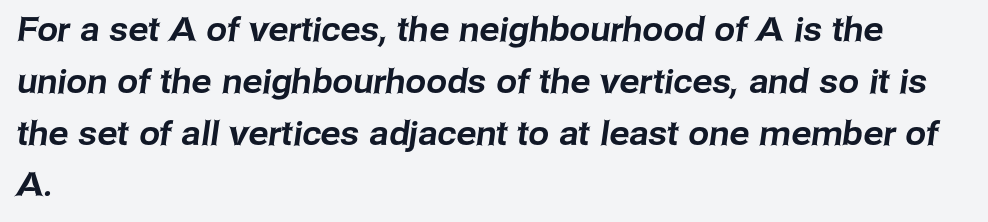
The image shows 33 px sans-serif type; set left-aligned, normal line spacing (1.57x), normal letter spacing, not underlined; low stroke contrast and a medium x-height.
